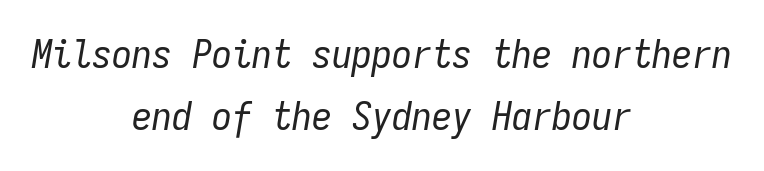
Clear beneath every line of the passage. This sample has the even, mechanical cadence of fixed-width lettering. Leading matches the norm, producing a regular column. The letterforms sit shoulder to shoulder at normal distance. A typesetter would mark this as italic.
